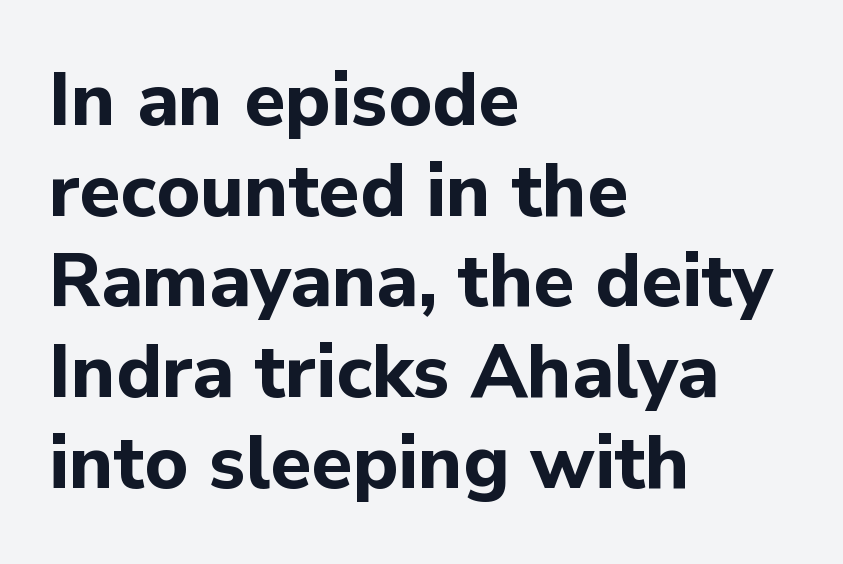
Q: Is the text bold? A: Yes.
Q: Is the text italic (slanted)? A: No, it is upright.
Q: Is the typeface a serif or a sans-serif typeface? A: Sans-serif.
Q: Is the text underlined? A: No.
Q: How is the paragraph aligned? A: Left-aligned.
Q: Is the spacing between letters normal or unusually wide? A: Normal.
Q: Width (condensed, normal, or wide)? A: Normal.
Q: Stroke contrast? A: Low.
Q: x-height? A: Medium.
Q: Monospaced? A: No.
